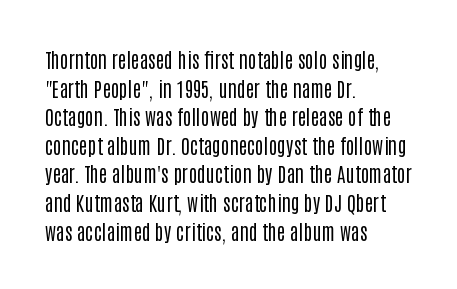
Honestly, the letter spacing is just normal — you wouldn't notice it. Every row of glyphs begins at an identical x-position on the left. The lettering holds an erect, upright posture throughout. A typesetter would call this leading conventional body-copy spacing.
